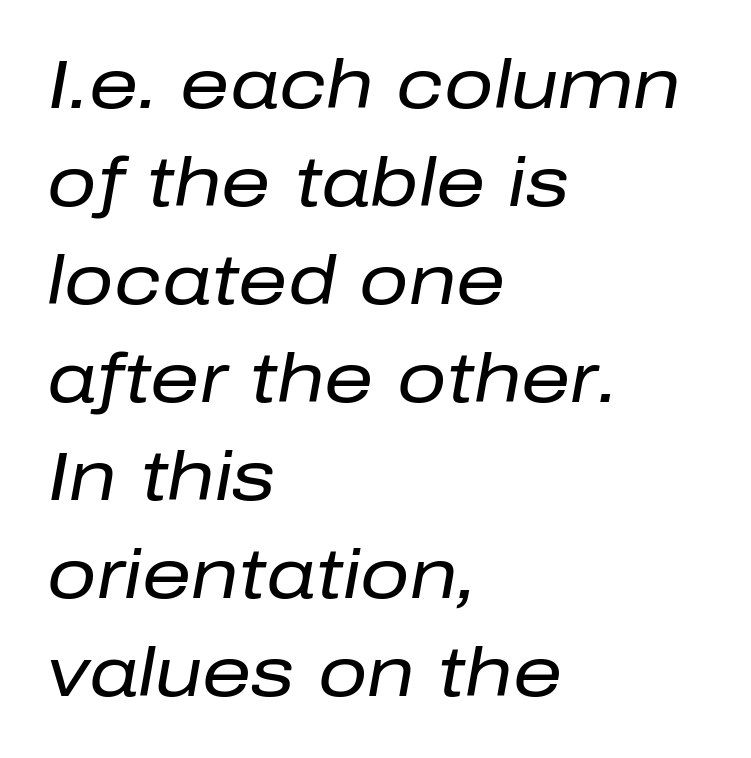
The image shows 69 px regular-weight type, italic (leaning right); set left-aligned, normal line spacing (1.42x), normal letter spacing, not underlined; low stroke contrast and a medium x-height.
